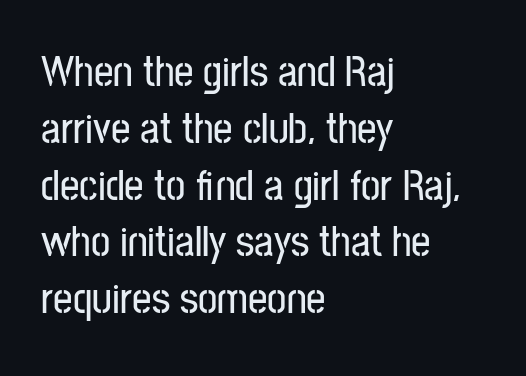
Look at the tracking — it's just the regular setting, nothing added. The font's upright variant was chosen for this text. Character widths vary here, with narrow letters taking less room than wide ones. The passage shown is not underscored anywhere. The rendering shows plain stroke endings on the letterforms — a sans-serif design.
